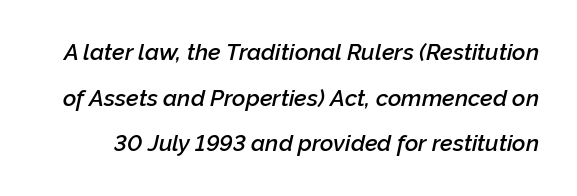
Q: Is the text bold? A: Semi-bold.
Q: Is the text italic (slanted)? A: Yes, it leans right by about 12 degrees.
Q: Is the text underlined? A: No.
Q: Is the spacing between letters normal or unusually wide? A: Normal.
Q: Is the spacing between lines tight, normal or loose? A: Loose.
